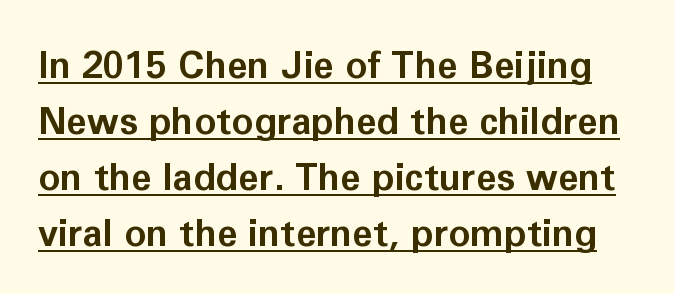
The image shows 37 px bold sans-serif type, upright; set normal line spacing (1.51x), normal letter spacing, underlined; low stroke contrast and a medium x-height.
